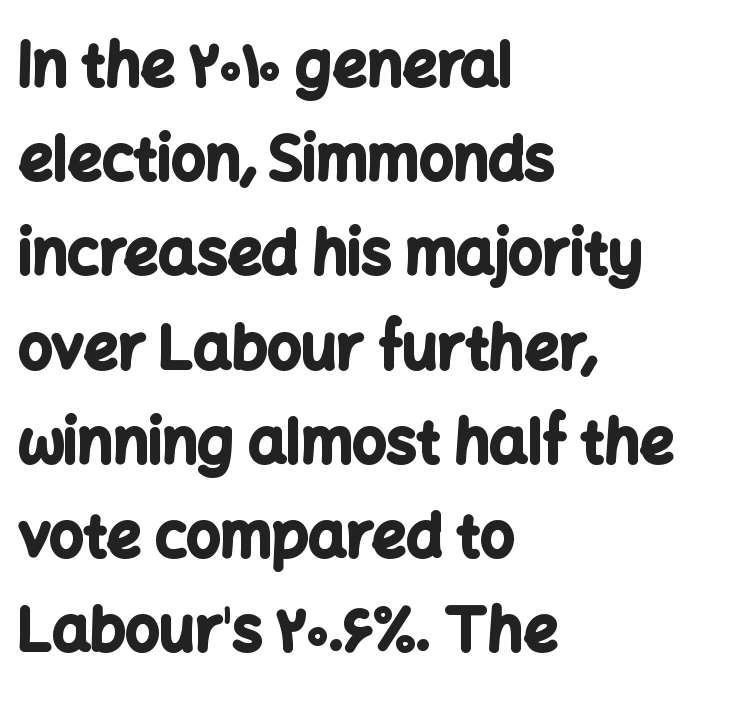
Between one letter and the next there's only the usual sliver of space. The font family rendered here belongs to the sans-serif group. A typesetter would call this proportional, since set widths differ per character. The rows are spaced the way most documents space them. The paragraph shown leans on its left margin. In terms of weight, the rendering is a true, heavy bold.
